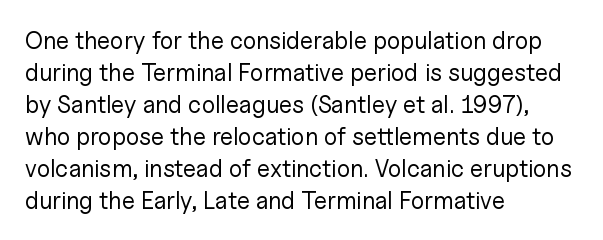
Q: Is the text bold? A: No.
Q: Is the text italic (slanted)? A: No, it is upright.
Q: Is the text underlined? A: No.
Q: How is the paragraph aligned? A: Left-aligned.
Q: Is the spacing between letters normal or unusually wide? A: Normal.
Q: Is the spacing between lines tight, normal or loose? A: Normal.
